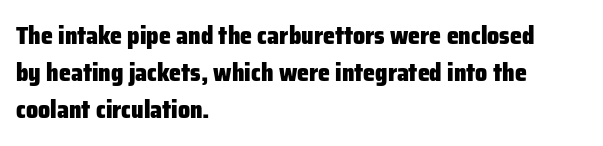
{"italic": "no", "bold": "yes", "underline": "no", "align": "left", "line_spacing": "normal", "line_spacing_ratio": 1.55, "letter_spacing": "normal", "letter_spacing_em": 0.0, "glyph_px": 24}
